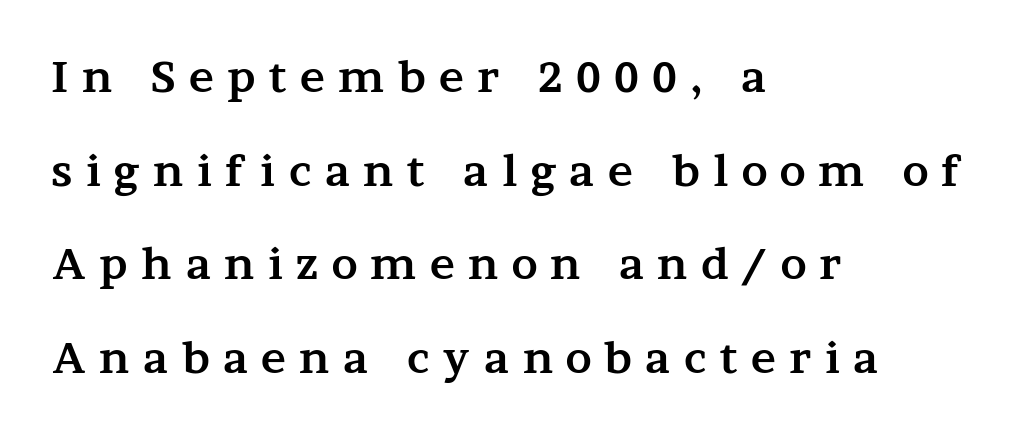
The image shows 42 px bold, wide serif type, upright; set left-aligned, loose line spacing (2.23x), unusually wide letter spacing (+0.32 em), not underlined; medium stroke contrast and a medium x-height.
